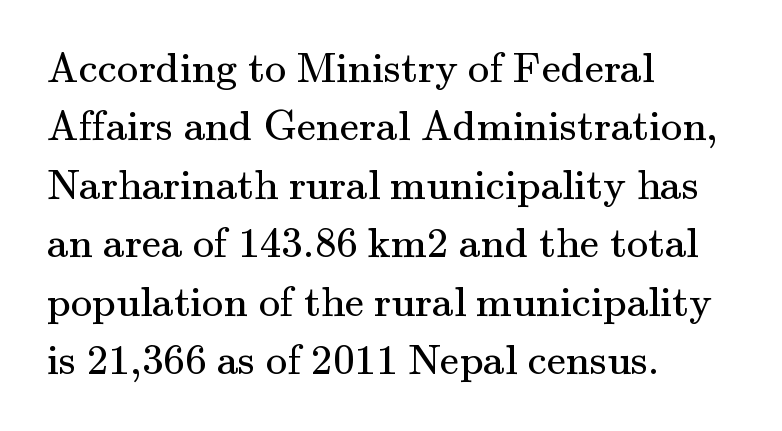
Q: Is the text bold? A: No.
Q: Is the text italic (slanted)? A: No, it is upright.
Q: Is the typeface a serif or a sans-serif typeface? A: Serif.
Q: Is the text underlined? A: No.
Q: How is the paragraph aligned? A: Left-aligned.
Q: Is the spacing between letters normal or unusually wide? A: Normal.
Q: Is the spacing between lines tight, normal or loose? A: Normal.
Q: Width (condensed, normal, or wide)? A: Normal.
Q: Stroke contrast? A: Medium.
Q: x-height? A: Small.
Q: Monospaced? A: No.
